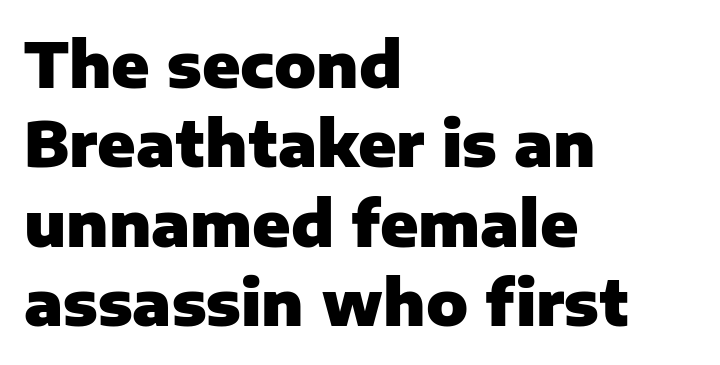
This is sans-serif lettering, the kind often seen on screens and signage. Check under the words: just untouched page. I'd describe the lettering as bold — thick and assertive. The passage shown is typed in a proportional face where columns would drift.
